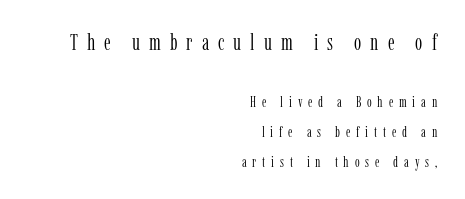
{"italic": "no", "bold": "no", "underline": "no", "align": "right", "line_spacing": "loose", "line_spacing_ratio": 1.99, "letter_spacing": "wide", "letter_spacing_em": 0.39, "larger_block": "first", "size_ratio": 1.53, "glyph_px": 23}
